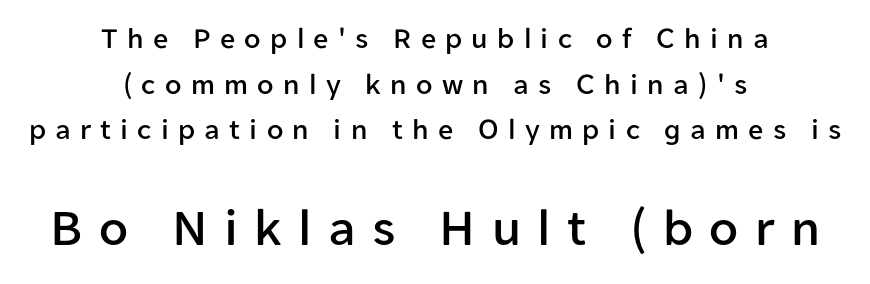
Proportional: the letters do not fall into vertical columns. The specimen reads as upright at a glance. Each word looks stretched out because of the extra space between its letters. The passage is arranged like a title page — every line centered.
